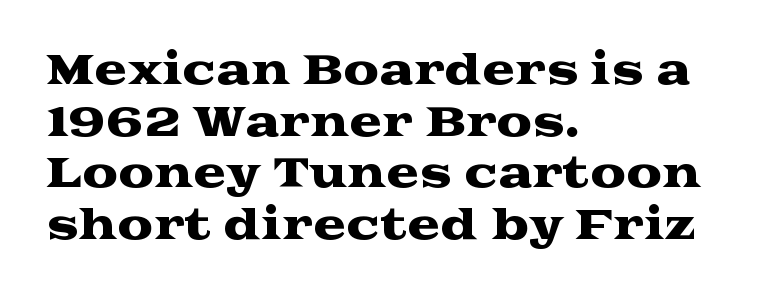
The image shows 40 px wide serif type, upright; set left-aligned, normal line spacing (1.29x), normal letter spacing, not underlined; medium stroke contrast and a medium x-height.
